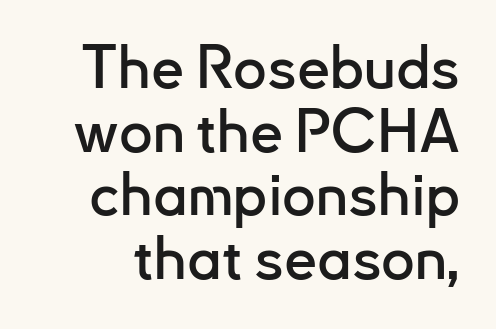
The image shows 59 px sans-serif type, upright; set tight line spacing (1.08x), normal letter spacing, not underlined; low stroke contrast and a small x-height.
